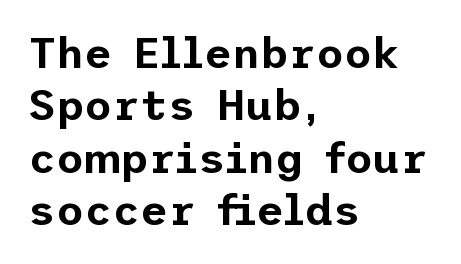
{"serif": "no", "italic": "no", "width": "normal", "stroke_contrast": "low", "x_height": "medium", "underline": "no", "align": "left", "line_spacing_ratio": 1.22, "letter_spacing": "normal", "letter_spacing_em": 0.0, "glyph_px": 43}
